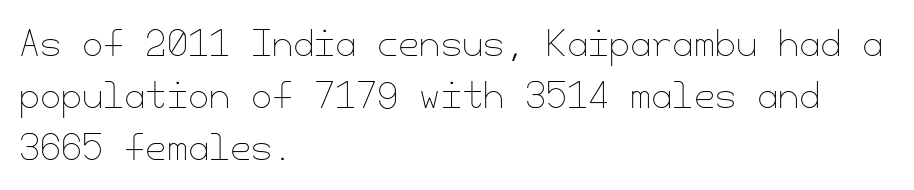
Q: Is the text bold? A: No.
Q: Is the text italic (slanted)? A: No, it is upright.
Q: Is the text underlined? A: No.
Q: How is the paragraph aligned? A: Left-aligned.
Q: Is the spacing between letters normal or unusually wide? A: Normal.
Q: Is the spacing between lines tight, normal or loose? A: Normal.
Q: Width (condensed, normal, or wide)? A: Normal.
Q: Stroke contrast? A: Low.
Q: x-height? A: Small.
